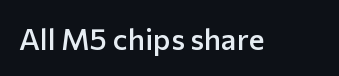
Strokes here are thickened, but only to semibold level. The words here are not underlined. The letters sit at their default tracking, neither squeezed nor spread. Note the varied advance widths — an 'i' is clearly narrower than an 'm'.
